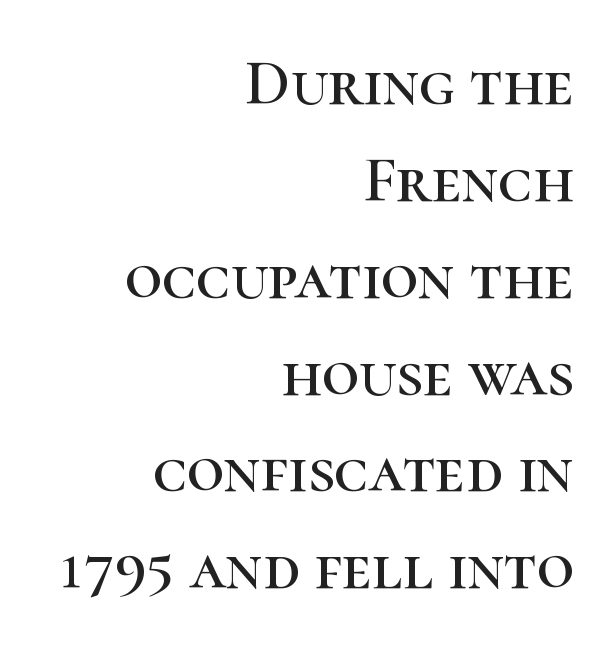
The image shows 65 px serif type, upright; set right-aligned, normal line spacing (1.49x), normal letter spacing, not underlined; high stroke contrast and a medium x-height.
